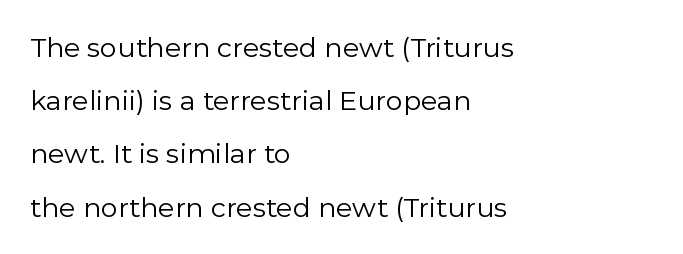
The image shows 27 px text type, upright; set left-aligned, loose line spacing (1.97x), normal letter spacing, not underlined.
